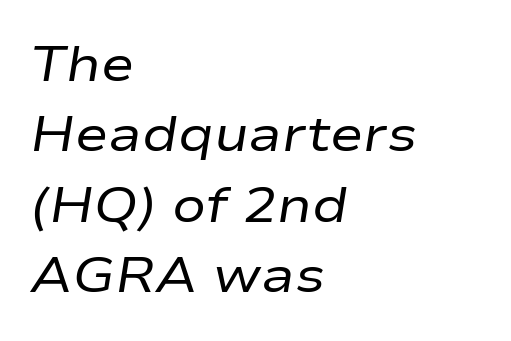
{"italic": "yes", "lean": "right", "slant_degrees": 9, "bold": "no", "weight": "regular", "width": "wide", "stroke_contrast": "low", "x_height": "medium", "monospaced": "no", "underline": "no", "align": "left", "line_spacing": "normal", "line_spacing_ratio": 1.41, "letter_spacing": "normal", "letter_spacing_em": 0.0, "glyph_px": 50}
